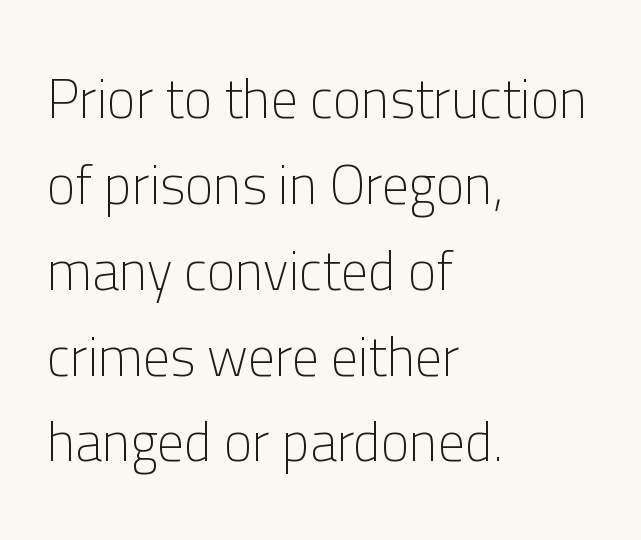
Evenly set lines give the paragraph a standard silhouette. The font sits on the lighter half of the weight spectrum, regular included. Between one letter and the next there's only the usual sliver of space. The space directly below the letters is spotless. The passage is arranged the way most books set body copy — flush left.
